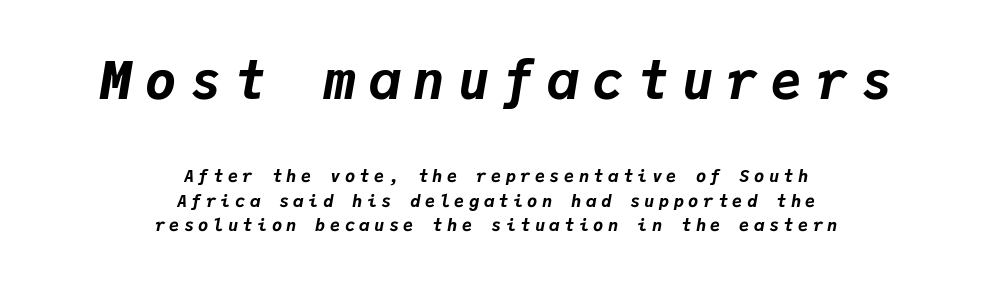
This sample has the even, mechanical cadence of fixed-width lettering. Larger block? The one above; the one below is distinctly smaller. The typesetting leans heavy: a genuine bold. Compared with ordinary roman type, these characters are visibly tilted. The paragraph shown floats in the horizontal middle.
